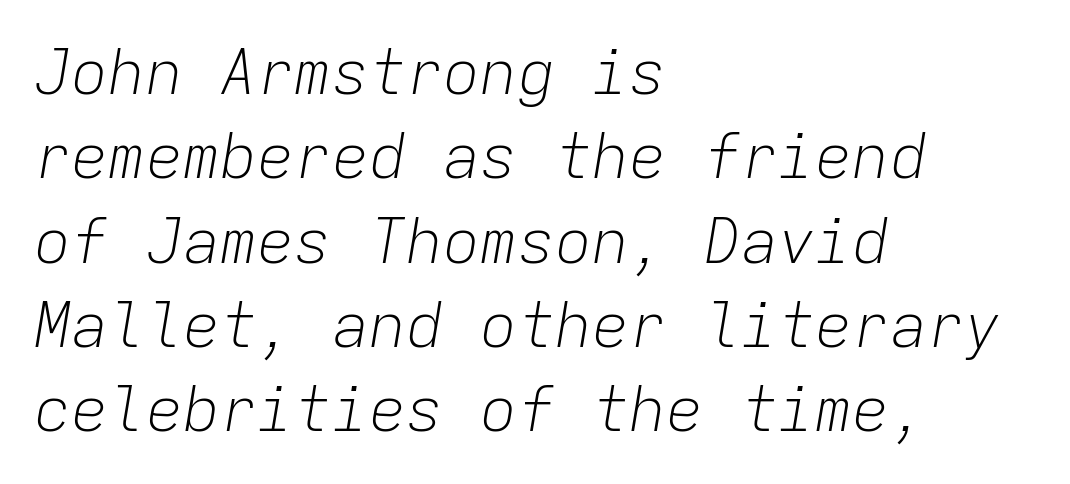
Q: Is the text bold? A: No.
Q: Is the text italic (slanted)? A: Yes, it leans right by about 9 degrees.
Q: Is the text underlined? A: No.
Q: How is the paragraph aligned? A: Left-aligned.
Q: Is the spacing between letters normal or unusually wide? A: Normal.
Q: Is the spacing between lines tight, normal or loose? A: Normal.
Q: Width (condensed, normal, or wide)? A: Normal.
Q: Stroke contrast? A: Low.
Q: x-height? A: Medium.
Q: Monospaced? A: Yes.
